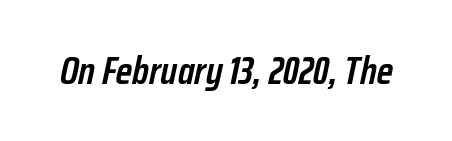
{"italic": "yes", "lean": "right", "slant_degrees": 12, "bold": "semi", "weight": "semibold", "width": "condensed", "stroke_contrast": "low", "x_height": "medium", "monospaced": "no", "underline": "no", "letter_spacing": "normal", "letter_spacing_em": 0.0, "glyph_px": 39}
